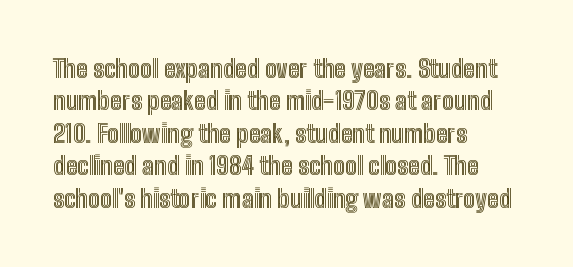
Q: Is the text italic (slanted)? A: No, it is upright.
Q: Is the text underlined? A: No.
Q: How is the paragraph aligned? A: Left-aligned.
Q: Is the spacing between letters normal or unusually wide? A: Normal.
Q: Is the spacing between lines tight, normal or loose? A: Normal.
